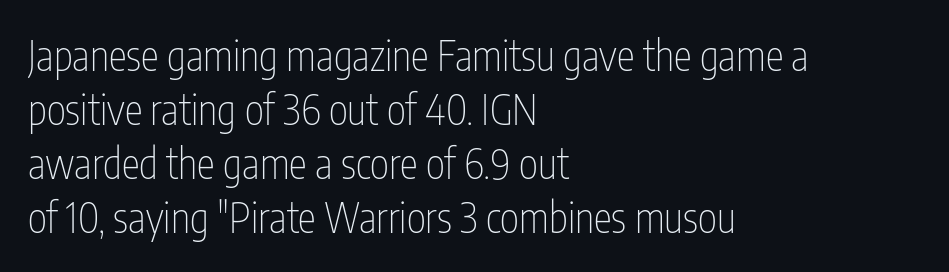
{"serif": "no", "italic": "no", "bold": "no", "weight": "thin", "width": "condensed", "stroke_contrast": "low", "x_height": "medium", "monospaced": "no", "underline": "no", "align": "left", "line_spacing": "normal", "line_spacing_ratio": 1.32, "letter_spacing": "normal", "letter_spacing_em": 0.0, "glyph_px": 41}
